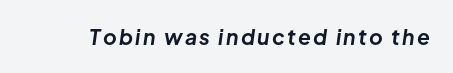
Check the space under the baseline: it is left empty. I'd describe the lettering as bold — thick and assertive. In terms of posture, this sample is oblique.
